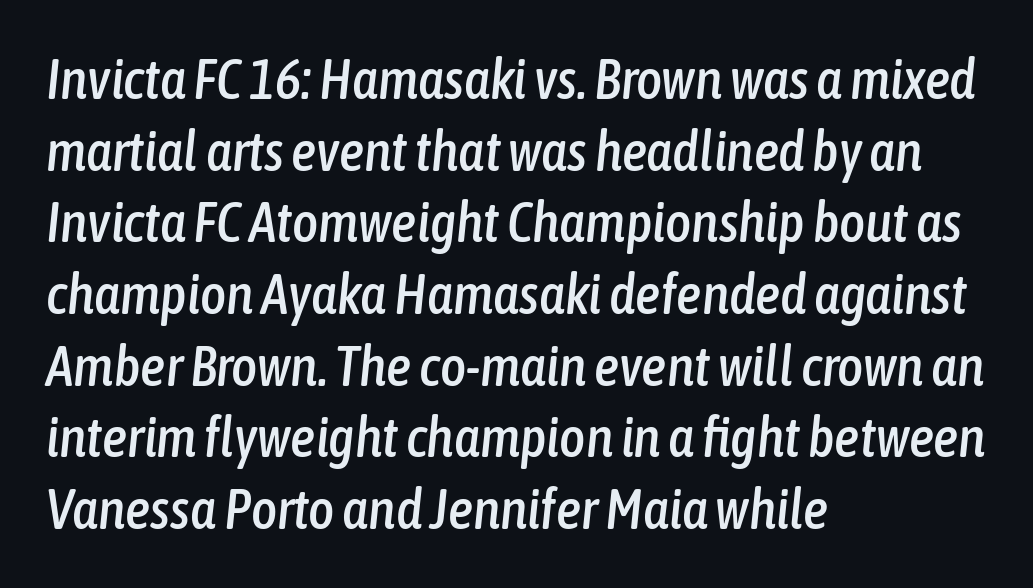
In terms of leading, this rendering sits right in the middle. Clear beneath every line of the passage. Short note: letters normally spaced. The passage is arranged the way most books set body copy — flush left. Character widths vary here, with narrow letters taking less room than wide ones. If you drew a line through each stem, it would be angled.
